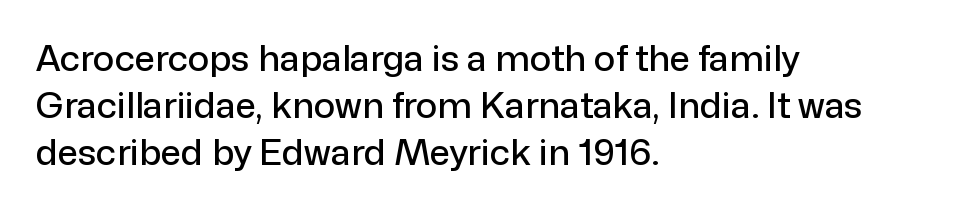
The image shows 36 px sans-serif type, upright; set left-aligned, normal line spacing (1.3x), normal letter spacing, not underlined; low stroke contrast and a medium x-height.
